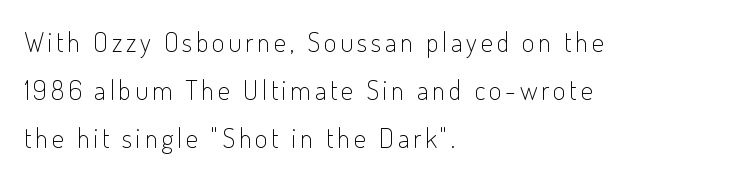
The image shows 27 px text type, upright; set left-aligned, line spacing 1.78x, not underlined.
